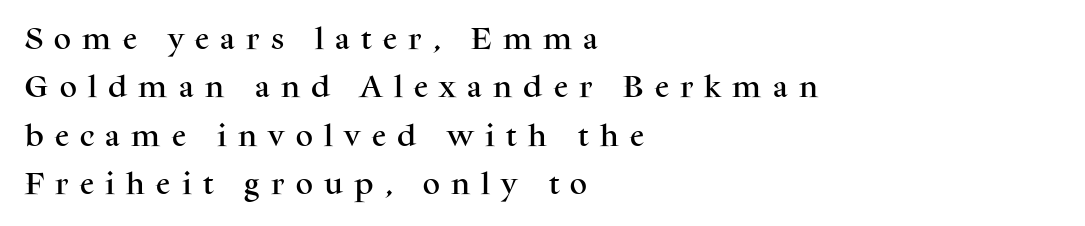
{"italic": "no", "underline": "no", "align": "left", "line_spacing": "loose", "line_spacing_ratio": 2.02, "letter_spacing": "wide", "letter_spacing_em": 0.47, "glyph_px": 24}
